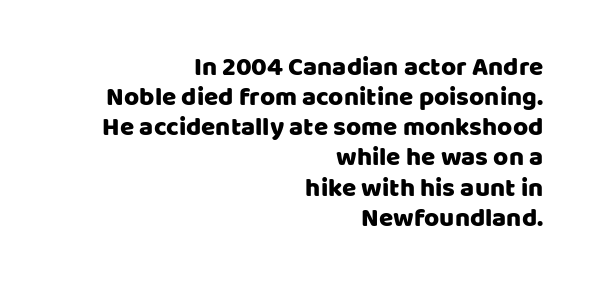
Q: Is the text italic (slanted)? A: No, it is upright.
Q: Is the text underlined? A: No.
Q: How is the paragraph aligned? A: Right-aligned.
Q: Is the spacing between letters normal or unusually wide? A: Normal.
